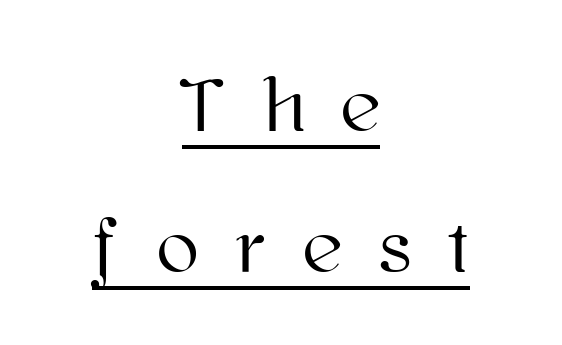
Looks like regular typesetting: each glyph gets only the width it needs. This sample carries an underscore along the baseline area. If you drew a line through each stem, it would be perfectly vertical. The rendering inserts visible extra space after every character. Which margin do the lines hug? Neither — every line sits in the middle.
